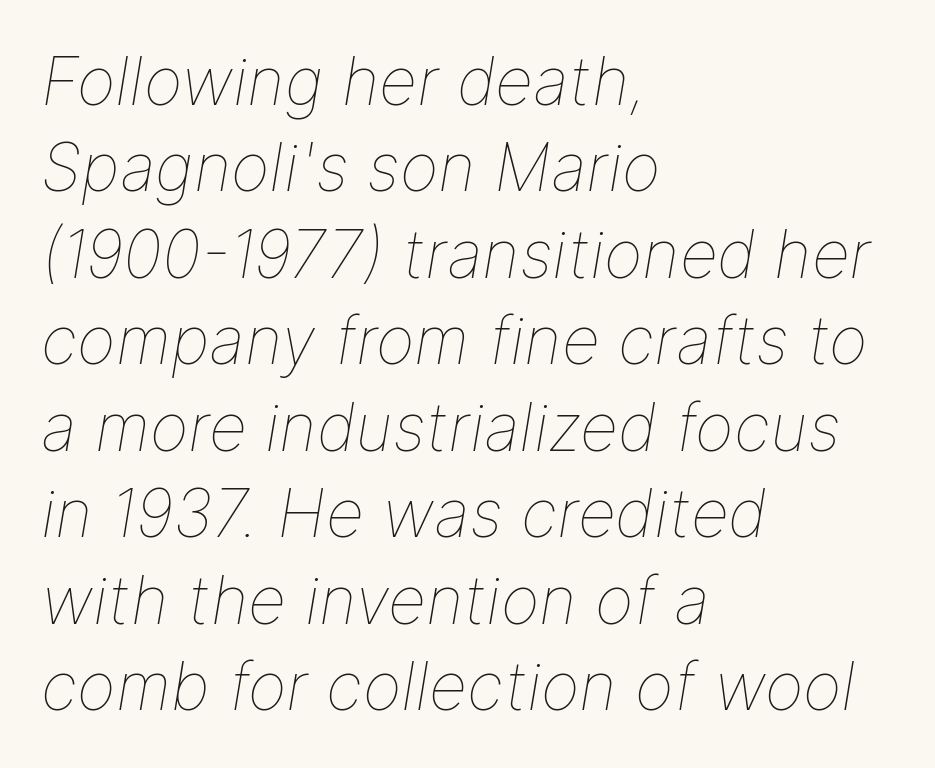
Q: Is the text bold? A: No.
Q: Is the text italic (slanted)? A: Yes, it leans right by about 9 degrees.
Q: Is the text underlined? A: No.
Q: How is the paragraph aligned? A: Left-aligned.
Q: Is the spacing between letters normal or unusually wide? A: Normal.
Q: Is the spacing between lines tight, normal or loose? A: Normal.
Q: Width (condensed, normal, or wide)? A: Normal.
Q: Stroke contrast? A: Low.
Q: x-height? A: Medium.
Q: Monospaced? A: No.
